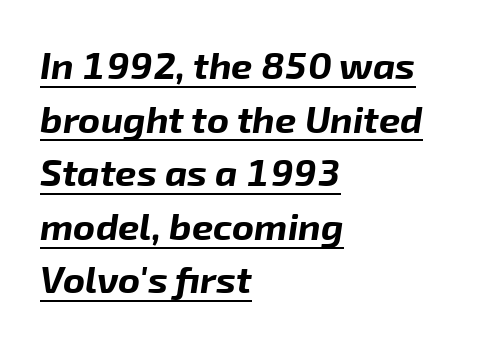
The image shows 38 px bold type, italic (leaning right); set left-aligned, normal line spacing (1.41x), normal letter spacing, underlined; low stroke contrast and a medium x-height.
